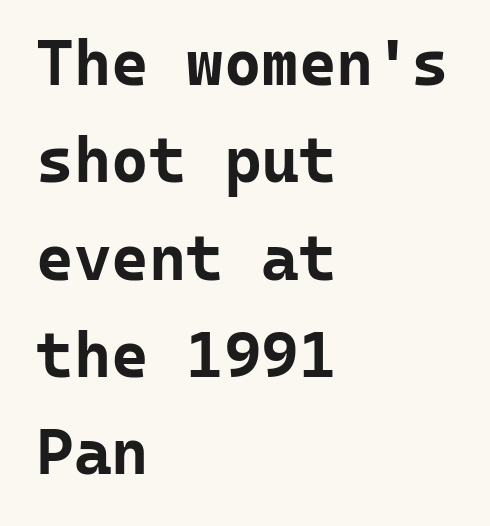
The image shows 64 px bold sans-serif type, upright, monospaced; set left-aligned, normal line spacing (1.52x), normal letter spacing, not underlined; low stroke contrast and a medium x-height.
